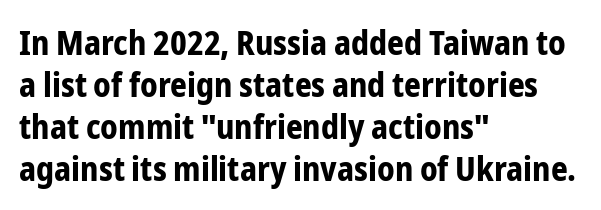
The image shows 33 px bold, condensed sans-serif type, upright; set left-aligned, normal line spacing (1.27x), normal letter spacing, not underlined; low stroke contrast and a medium x-height.
